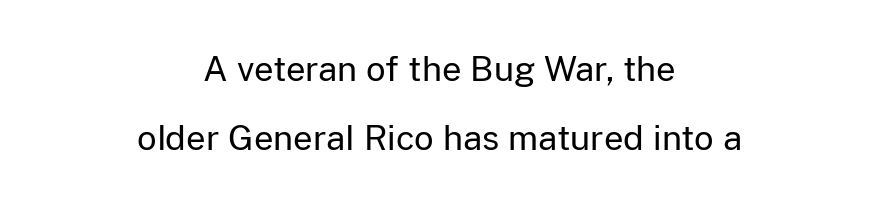
Q: Is the text bold? A: No.
Q: Is the text italic (slanted)? A: No, it is upright.
Q: Is the typeface a serif or a sans-serif typeface? A: Sans-serif.
Q: Is the text underlined? A: No.
Q: How is the paragraph aligned? A: Centered.
Q: Is the spacing between letters normal or unusually wide? A: Normal.
Q: Is the spacing between lines tight, normal or loose? A: Loose.
Q: Width (condensed, normal, or wide)? A: Normal.
Q: Stroke contrast? A: Low.
Q: x-height? A: Medium.
Q: Monospaced? A: No.
